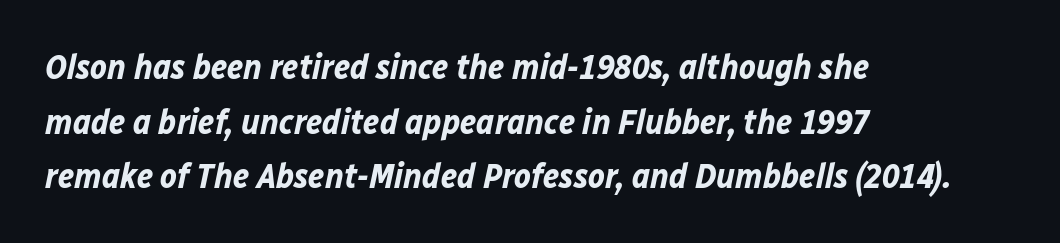
The type is set solid horizontally, with unmodified tracking. Yep, that's italic — everything's leaning. The passage shown is typed in a proportional face where columns would drift. Emphasis by weight is at full strength: bold. The vertical gap from one line to the next is medium. The zone under the glyphs is completely vacant.
